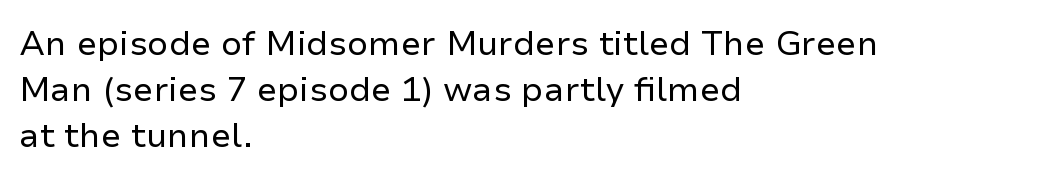
The image shows 34 px regular-weight sans-serif type, upright; set left-aligned, normal line spacing (1.35x), normal letter spacing, not underlined; low stroke contrast and a medium x-height.
